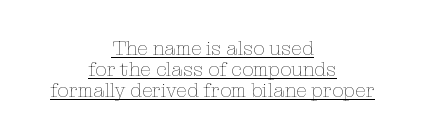
Q: Is the text bold? A: No.
Q: Is the text italic (slanted)? A: No, it is upright.
Q: Is the text underlined? A: Yes.
Q: How is the paragraph aligned? A: Centered.
Q: Is the spacing between letters normal or unusually wide? A: Normal.
Q: Is the spacing between lines tight, normal or loose? A: Tight.
